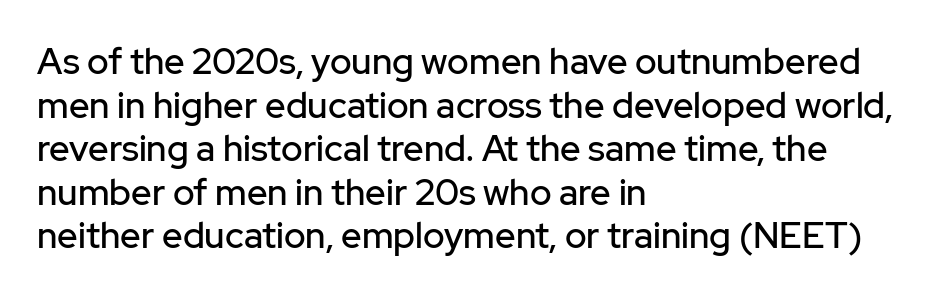
Q: Is the text italic (slanted)? A: No, it is upright.
Q: Is the typeface a serif or a sans-serif typeface? A: Sans-serif.
Q: Is the text underlined? A: No.
Q: How is the paragraph aligned? A: Left-aligned.
Q: Is the spacing between letters normal or unusually wide? A: Normal.
Q: Width (condensed, normal, or wide)? A: Normal.
Q: Stroke contrast? A: Low.
Q: x-height? A: Medium.
Q: Monospaced? A: No.
